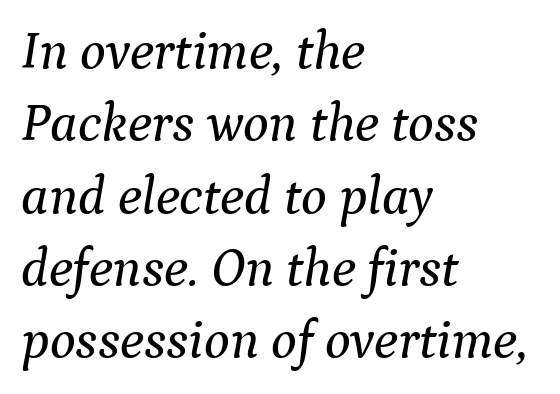
The image shows 54 px serif type, italic (leaning right); set left-aligned, normal line spacing (1.34x), normal letter spacing, not underlined; medium stroke contrast and a medium x-height.
